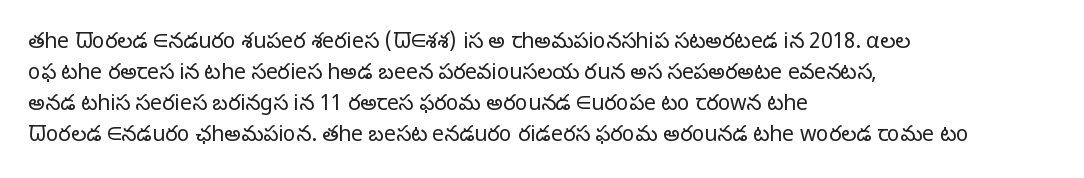
Q: Is the text bold? A: No.
Q: Is the text italic (slanted)? A: No, it is upright.
Q: Is the text underlined? A: No.
Q: How is the paragraph aligned? A: Left-aligned.
Q: Is the spacing between letters normal or unusually wide? A: Normal.
Q: Is the spacing between lines tight, normal or loose? A: Normal.
